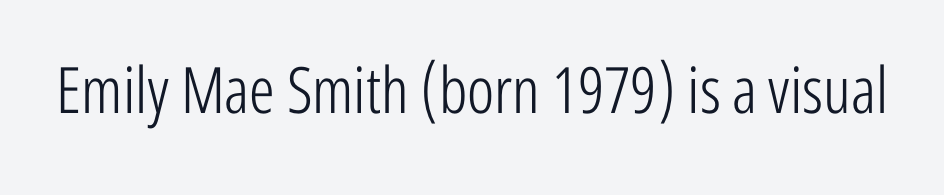
Q: Is the text bold? A: No.
Q: Is the text italic (slanted)? A: No, it is upright.
Q: Is the typeface a serif or a sans-serif typeface? A: Sans-serif.
Q: Is the text underlined? A: No.
Q: Is the spacing between letters normal or unusually wide? A: Normal.
Q: Width (condensed, normal, or wide)? A: Condensed.
Q: Stroke contrast? A: Low.
Q: x-height? A: Medium.
Q: Monospaced? A: No.
